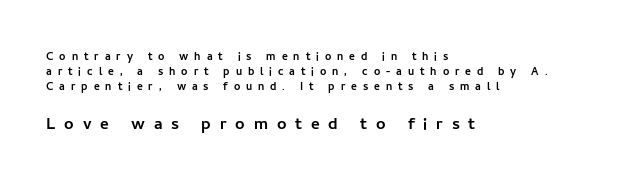
Q: Is the text italic (slanted)? A: No, it is upright.
Q: Is the text underlined? A: No.
Q: How is the paragraph aligned? A: Left-aligned.
Q: Is the spacing between letters normal or unusually wide? A: Unusually wide.
Q: Is the spacing between lines tight, normal or loose? A: Tight.
Q: Which block of text is set in a larger size, the first (top) or the second (bottom)? A: The second (bottom) one.
